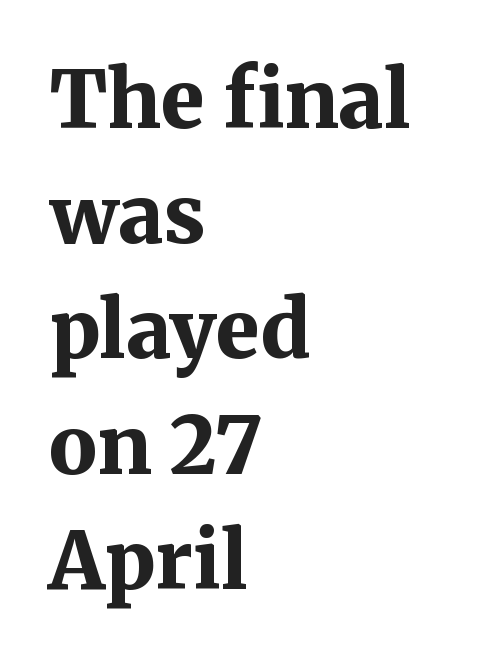
Compared with a centered layout, this one pins lines to the left instead. You could not count columns in this text — the font is proportionally spaced. Little horizontal feet cap the strokes, marking this as serif type. Does extra space separate the letters? No, they use regular spacing. Honestly, the row spacing looks completely unremarkable.
